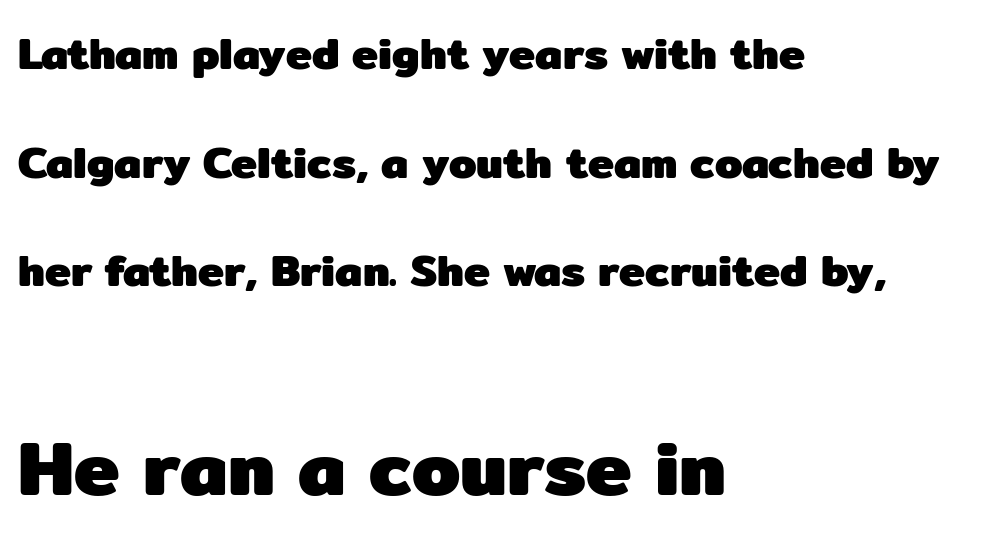
Q: Is the text bold? A: Yes.
Q: Is the text italic (slanted)? A: No, it is upright.
Q: Is the typeface a serif or a sans-serif typeface? A: Sans-serif.
Q: Is the text underlined? A: No.
Q: How is the paragraph aligned? A: Left-aligned.
Q: Is the spacing between letters normal or unusually wide? A: Normal.
Q: Is the spacing between lines tight, normal or loose? A: Loose.
Q: Which block of text is set in a larger size, the first (top) or the second (bottom)? A: The second (bottom) one.
Q: Width (condensed, normal, or wide)? A: Normal.
Q: Stroke contrast? A: Low.
Q: x-height? A: Medium.
Q: Monospaced? A: No.
